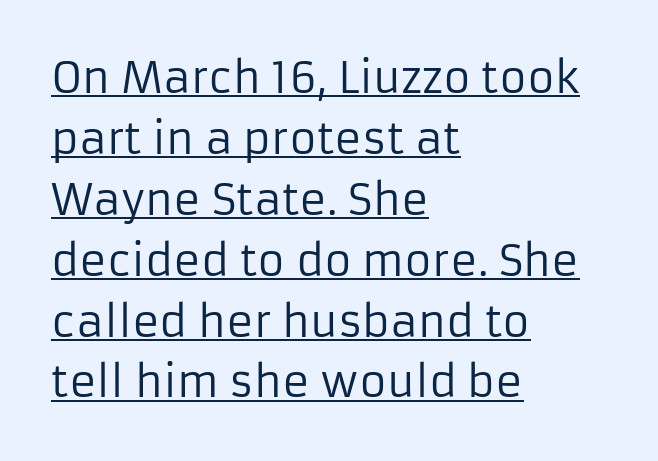
The image shows 42 px regular-weight sans-serif type, upright; set left-aligned, normal line spacing (1.45x), normal letter spacing, underlined; low stroke contrast and a medium x-height.
